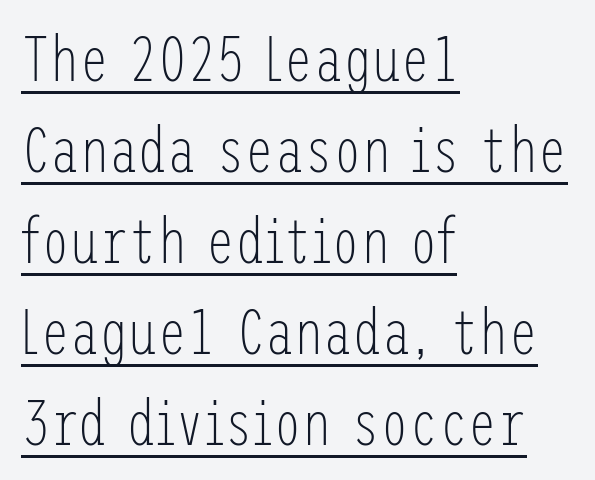
Is the letter spacing exaggerated? No — it looks like the ordinary default. Nope, not italic — everything's standing straight. A light-to-regular cut is what we see here. Does a line run under the words? Yes, clearly. Each line starts at the same left margin while the right side varies.
